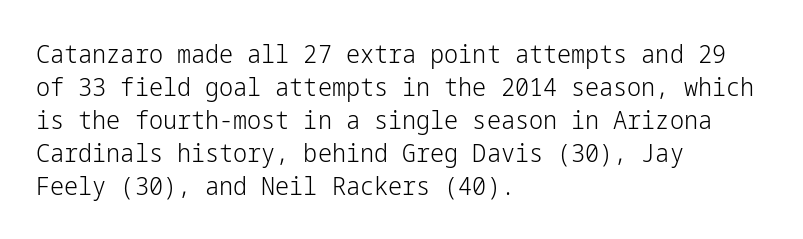
Q: Is the text bold? A: No.
Q: Is the text italic (slanted)? A: No, it is upright.
Q: Is the text underlined? A: No.
Q: How is the paragraph aligned? A: Left-aligned.
Q: Is the spacing between letters normal or unusually wide? A: Normal.
Q: Is the spacing between lines tight, normal or loose? A: Normal.
